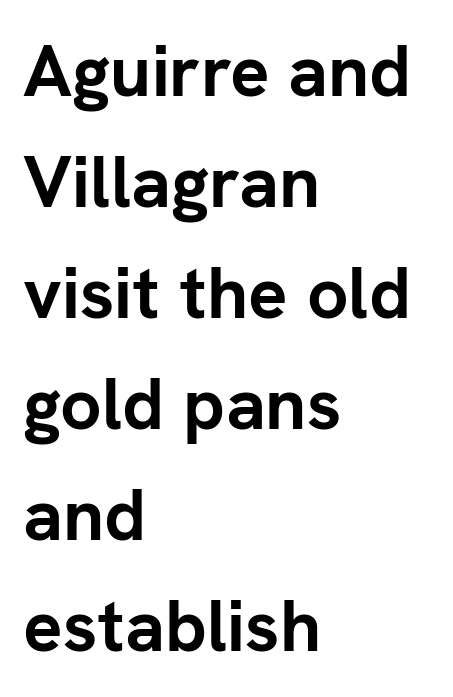
Q: Is the text bold? A: Yes.
Q: Is the text italic (slanted)? A: No, it is upright.
Q: Is the typeface a serif or a sans-serif typeface? A: Sans-serif.
Q: Is the text underlined? A: No.
Q: How is the paragraph aligned? A: Left-aligned.
Q: Is the spacing between letters normal or unusually wide? A: Normal.
Q: Is the spacing between lines tight, normal or loose? A: Normal.
Q: Width (condensed, normal, or wide)? A: Normal.
Q: Stroke contrast? A: Low.
Q: x-height? A: Medium.
Q: Monospaced? A: No.
